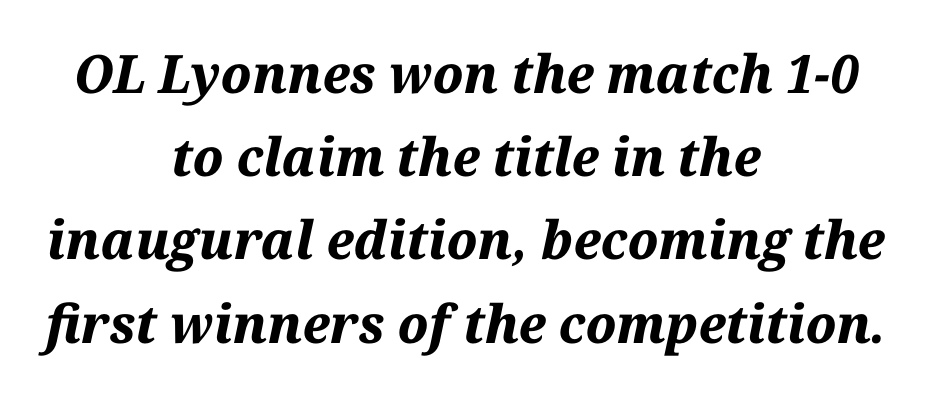
Students, note that the glyphs here touch the page at normal intervals. Regular leading. Unmarked baselines from the first word to the last. Observe the lean: these are italic letterforms. Casual observation: everything's sitting right in the middle.
